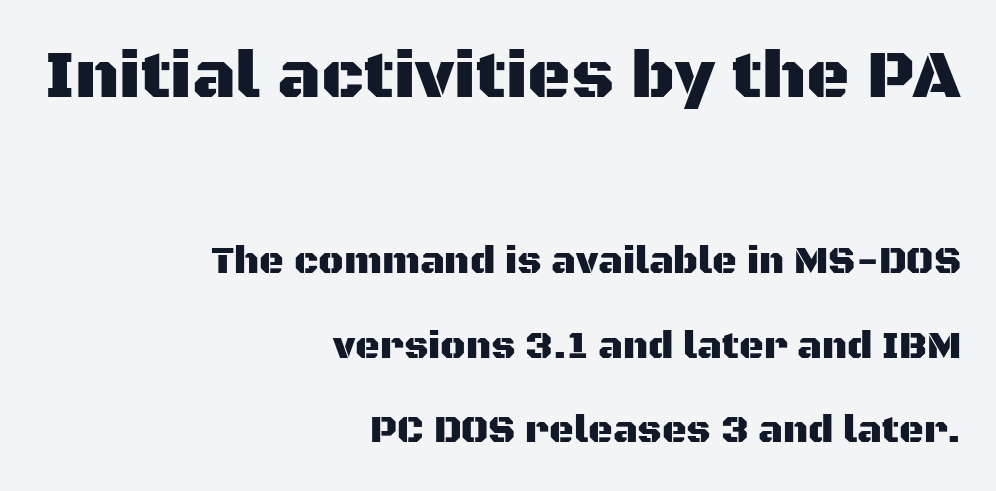
The image shows 67 px sans-serif type, upright; set right-aligned, loose line spacing (2.23x), normal letter spacing, not underlined; the first (top) block is 1.76x larger; medium stroke contrast and a large x-height.
